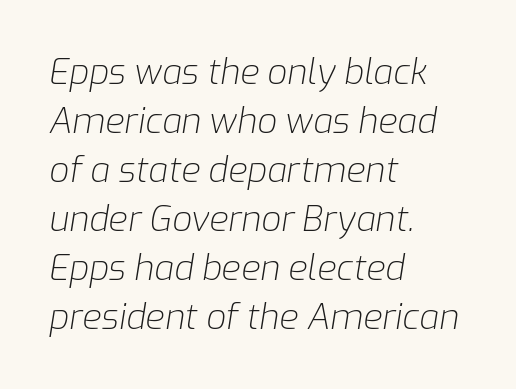
The image shows 35 px light type, italic (leaning right); set left-aligned, normal line spacing (1.4x), normal letter spacing, not underlined; low stroke contrast and a medium x-height.
